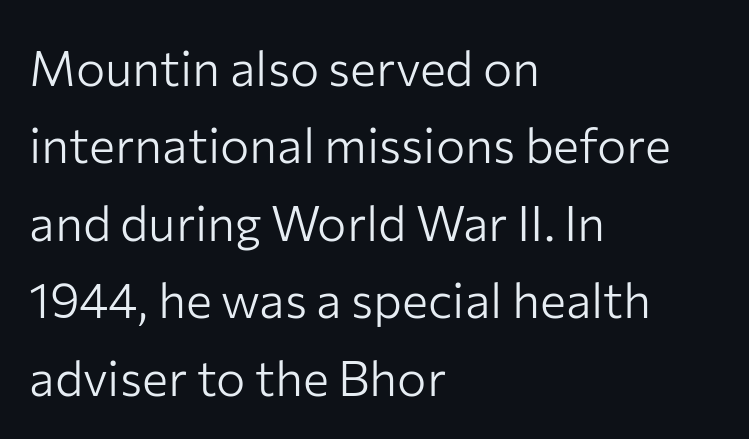
{"serif": "no", "italic": "no", "bold": "no", "weight": "light", "width": "normal", "stroke_contrast": "low", "x_height": "medium", "monospaced": "no", "underline": "no", "align": "left", "line_spacing": "normal", "line_spacing_ratio": 1.58, "letter_spacing": "normal", "letter_spacing_em": 0.0, "glyph_px": 49}
